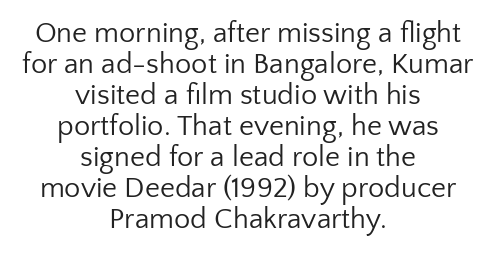
Q: Is the text bold? A: No.
Q: Is the text italic (slanted)? A: No, it is upright.
Q: Is the typeface a serif or a sans-serif typeface? A: Sans-serif.
Q: Is the text underlined? A: No.
Q: How is the paragraph aligned? A: Centered.
Q: Is the spacing between letters normal or unusually wide? A: Normal.
Q: Is the spacing between lines tight, normal or loose? A: Tight.
Q: Width (condensed, normal, or wide)? A: Normal.
Q: Stroke contrast? A: Low.
Q: x-height? A: Medium.
Q: Monospaced? A: No.
